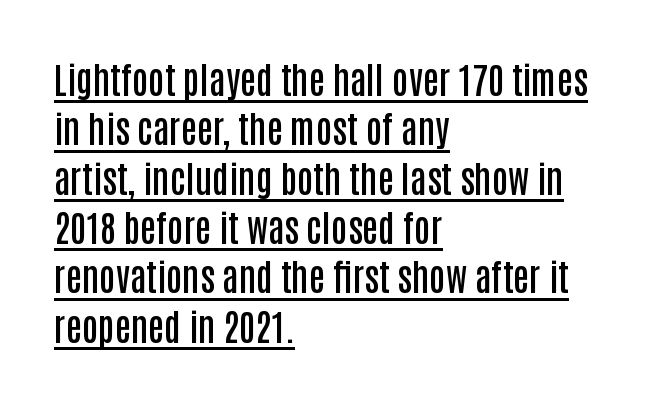
The image shows 36 px semibold, condensed sans-serif type, upright; set left-aligned, normal line spacing (1.37x), normal letter spacing, underlined; low stroke contrast and a large x-height.
